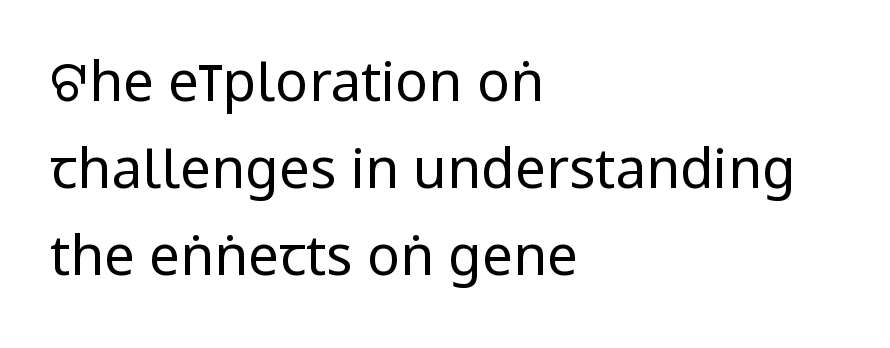
A typesetter would call this zero additional tracking. Is the type heavy? It reads as light-to-regular instead. If you drew a ruler down the left edge, every line would touch it. Line spacing here is normal. Quick note: underline off.
